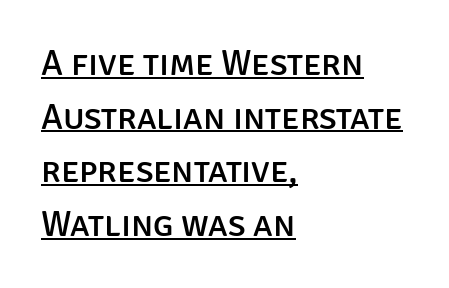
Evenly set lines give the paragraph a standard silhouette. Note the varied advance widths — an 'i' is clearly narrower than an 'm'. If you drew a line through each stem, it would be perfectly vertical. Does the copy run flush right? No — it runs flush left.
